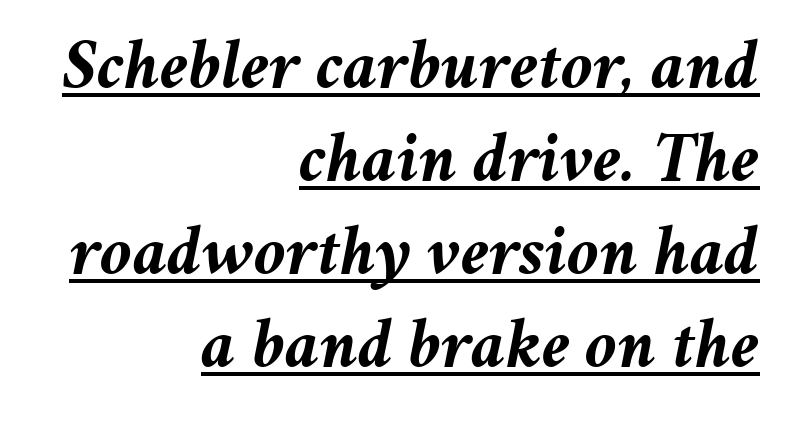
The image shows 71 px semibold type, italic (leaning right); set right-aligned, normal line spacing (1.31x), normal letter spacing, underlined; medium stroke contrast and a medium x-height.
